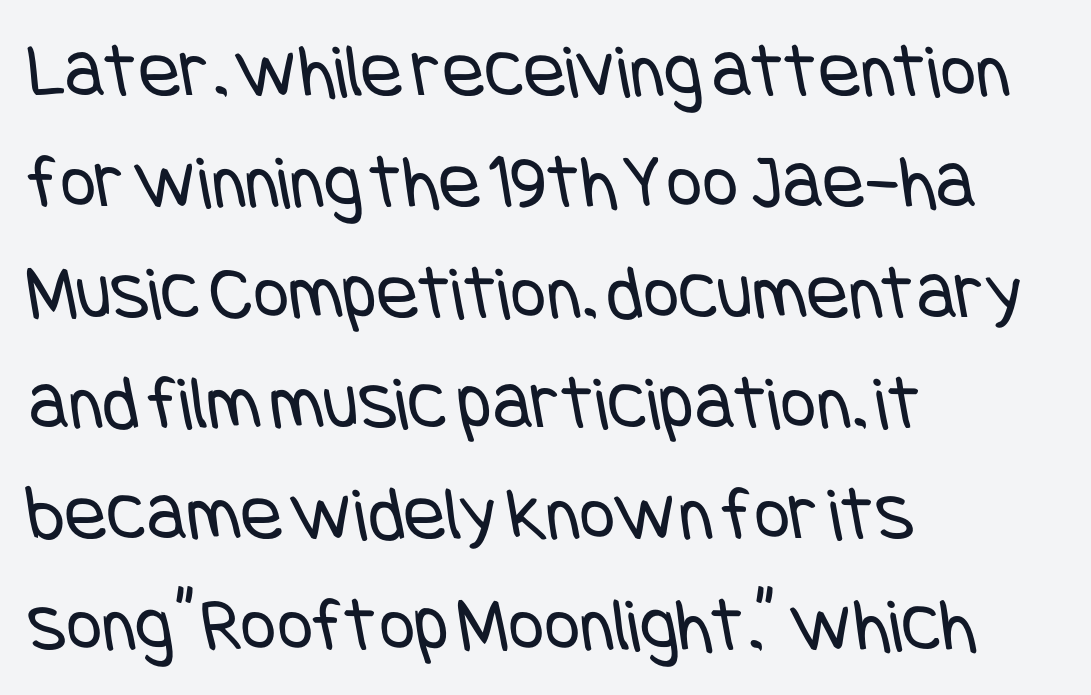
The image shows 78 px regular-weight, condensed sans-serif type; set left-aligned, normal line spacing (1.42x), normal letter spacing, not underlined; low stroke contrast and a large x-height.
